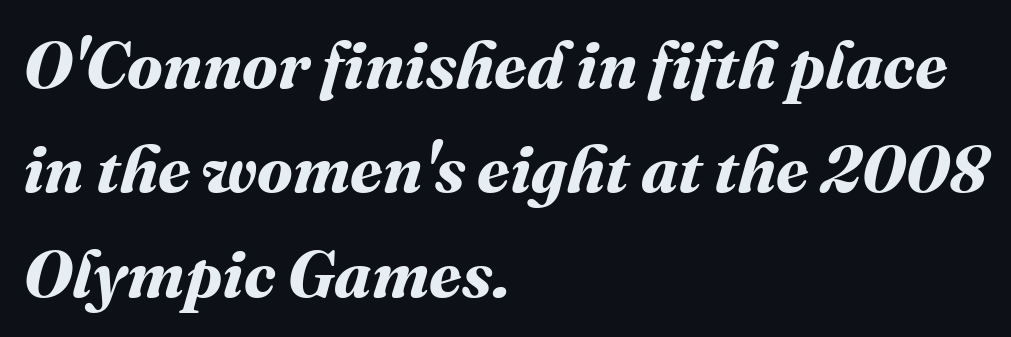
Students, note that the glyphs here touch the page at normal intervals. Varying glyph widths throughout — classic text-font behaviour. Caption: multi-line text, flush left, ragged right. The vertical gap from one line to the next is medium. Is the type bold? Yes — the strokes are clearly thick and heavy.
